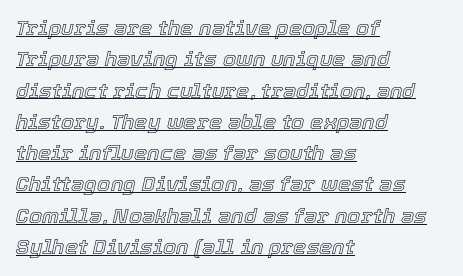
Looking at the ascenders, they clearly lean. Words appear dense and cohesive because spacing is normal. Each line starts at the same left margin while the right side varies. The rows are spaced the way most documents space them. Check the space under the baseline: a stroke is drawn there.
